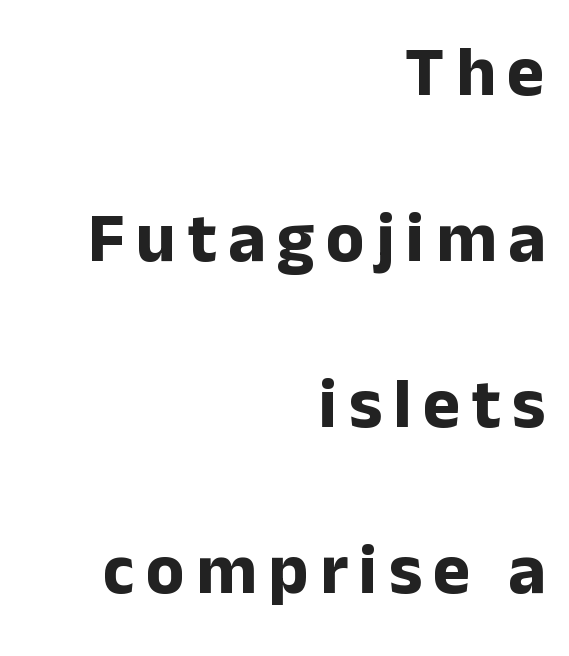
The baseline area is clear. This rendering uses right alignment, leaving the left contour irregular. The leading is generous, giving the passage an open texture. You can tell from the bare stems that sans-serif type was used. The passage shown is typed in a proportional face where columns would drift. In terms of posture, this sample is upright.
